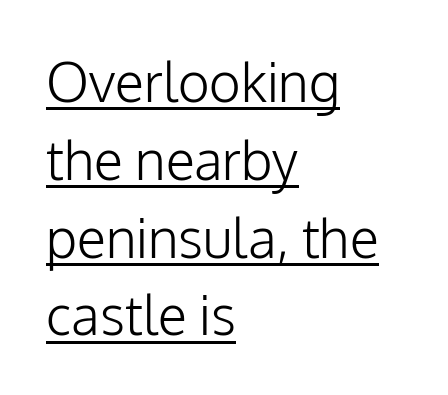
The image shows 54 px light sans-serif type, upright; set left-aligned, normal line spacing (1.44x), normal letter spacing, underlined; low stroke contrast and a medium x-height.
